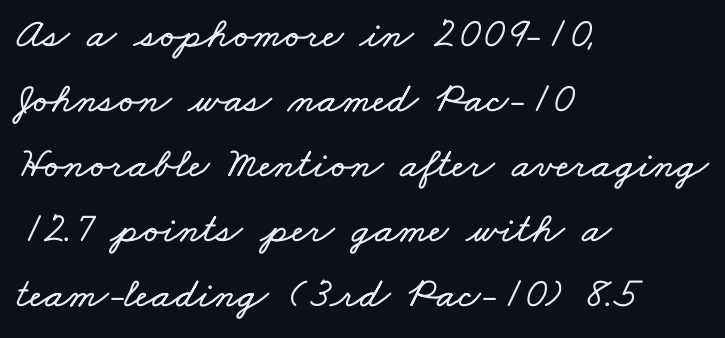
There is no visible air inserted between adjacent glyphs. Character widths vary here, with narrow letters taking less room than wide ones. One-word summary of the alignment: left. Vertically, the passage feels balanced, rows spaced as you'd expect. Beneath every word, the page is bare.
